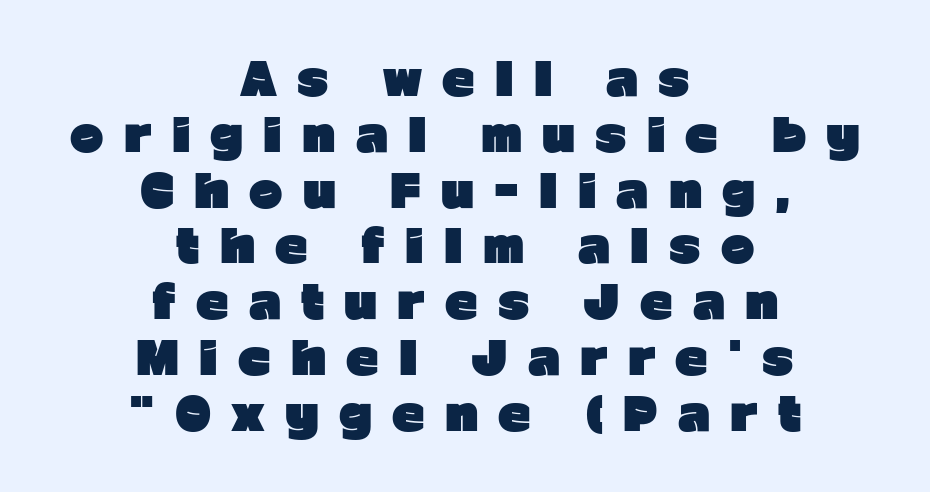
If you folded the block vertically in half, each line would mirror itself in length. This rendering widens character spacing well past its baseline value. Do the characters align in a grid? No, the font is proportional. Caption: bold face, heavy strokes. Classification — sans serif. The letters stand upright; this is a roman face.
